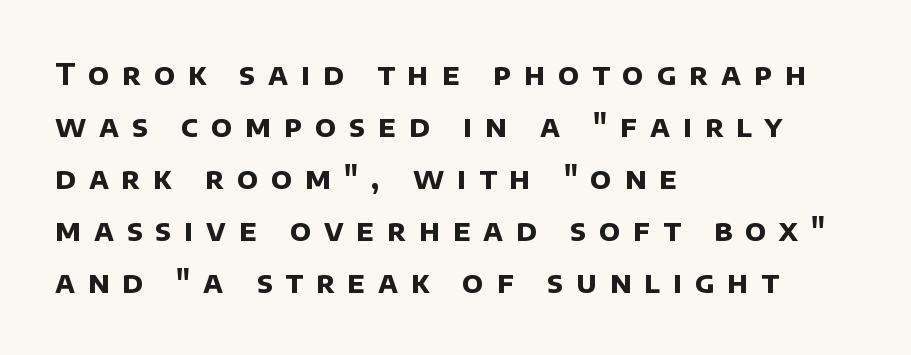
Q: Is the text bold? A: Yes.
Q: Is the typeface a serif or a sans-serif typeface? A: Sans-serif.
Q: Is the text underlined? A: No.
Q: How is the paragraph aligned? A: Left-aligned.
Q: Is the spacing between letters normal or unusually wide? A: Unusually wide.
Q: Width (condensed, normal, or wide)? A: Normal.
Q: Stroke contrast? A: Low.
Q: x-height? A: Large.
Q: Monospaced? A: No.
